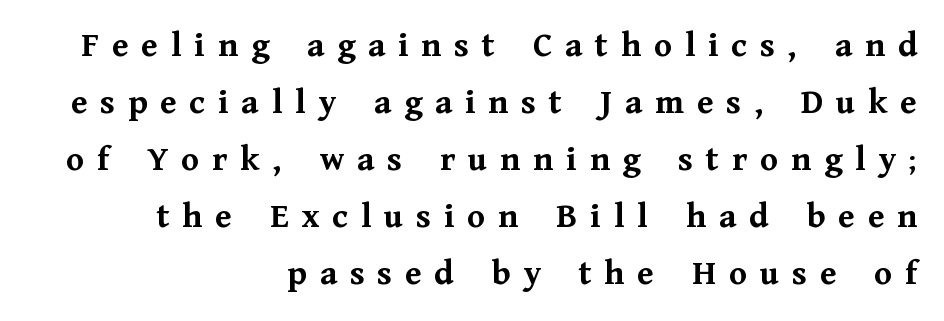
{"serif": "yes", "italic": "no", "bold": "yes", "weight": "semibold", "width": "normal", "stroke_contrast": "medium", "x_height": "medium", "monospaced": "no", "underline": "no", "align": "right", "line_spacing": "normal", "line_spacing_ratio": 1.58, "letter_spacing": "wide", "letter_spacing_em": 0.36, "glyph_px": 36}
